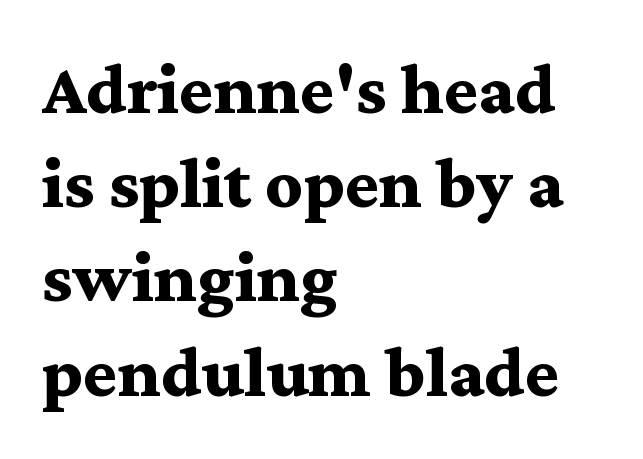
{"serif": "yes", "italic": "no", "bold": "yes", "weight": "bold", "width": "wide", "stroke_contrast": "medium", "x_height": "medium", "monospaced": "no", "underline": "no", "align": "left", "line_spacing": "normal", "line_spacing_ratio": 1.29, "letter_spacing": "normal", "letter_spacing_em": 0.0, "glyph_px": 73}
